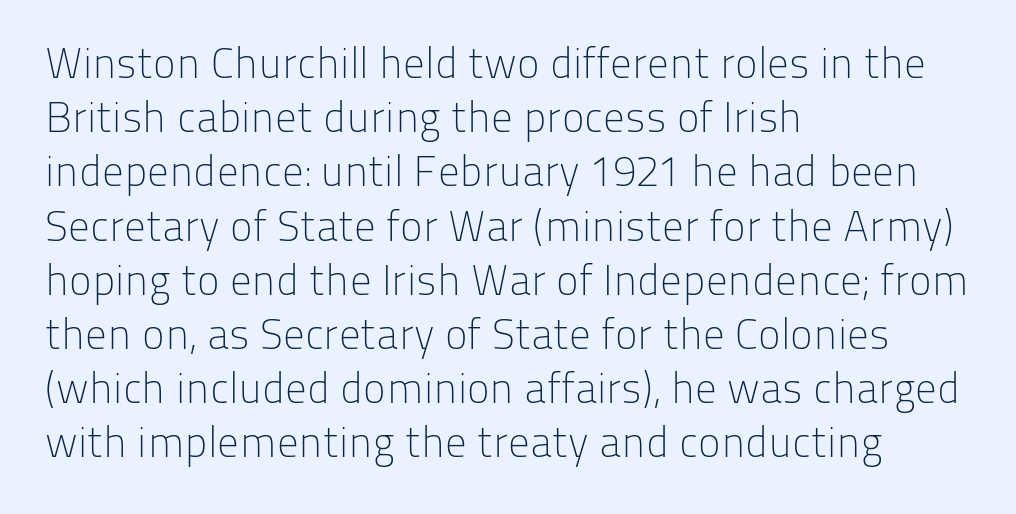
The specimen omits any rule beneath the text block's lines. The cut favours lightness, reaching ordinary text weight at its darkest. The lines sit at an ordinary, default distance from one another. It's the straight-up-and-down kind of type.
